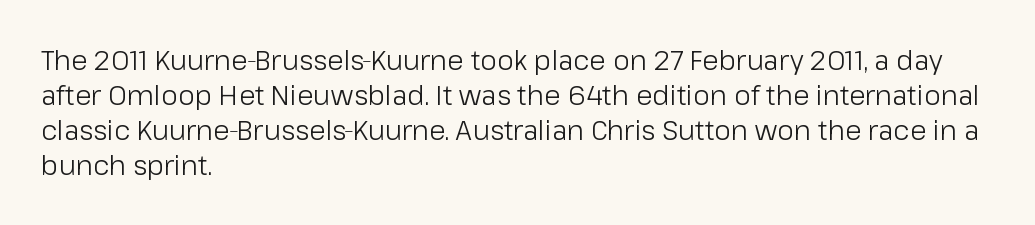
The image shows 27 px text type, upright; set left-aligned, normal line spacing (1.3x), normal letter spacing, not underlined.
